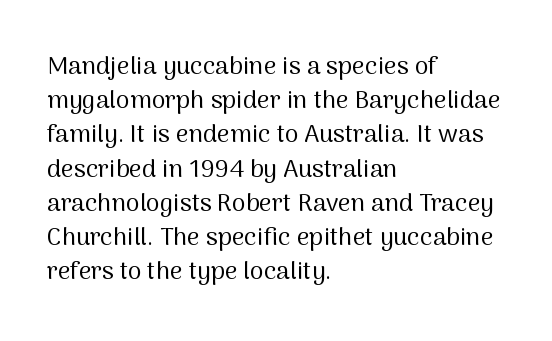
{"italic": "no", "bold": "no", "underline": "no", "align": "left", "line_spacing": "normal", "line_spacing_ratio": 1.37, "letter_spacing": "normal", "letter_spacing_em": 0.0, "glyph_px": 25}
